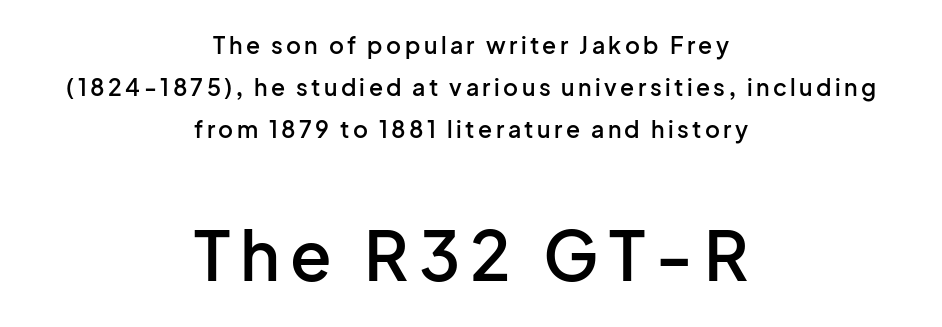
Q: Is the text bold? A: Semi-bold.
Q: Is the text italic (slanted)? A: No, it is upright.
Q: Is the typeface a serif or a sans-serif typeface? A: Sans-serif.
Q: Is the text underlined? A: No.
Q: How is the paragraph aligned? A: Centered.
Q: Which block of text is set in a larger size, the first (top) or the second (bottom)? A: The second (bottom) one.
Q: Width (condensed, normal, or wide)? A: Normal.
Q: Stroke contrast? A: Low.
Q: x-height? A: Medium.
Q: Monospaced? A: No.
